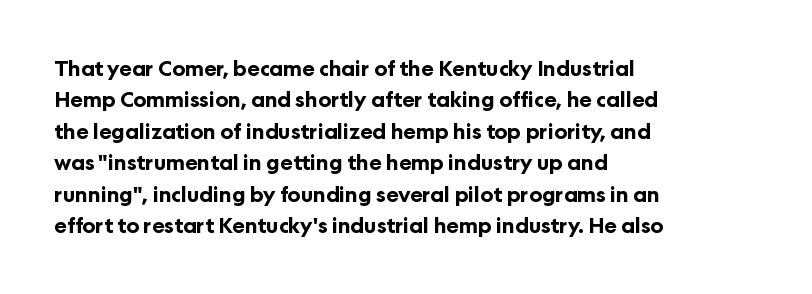
Q: Is the text bold? A: Yes.
Q: Is the text italic (slanted)? A: No, it is upright.
Q: Is the text underlined? A: No.
Q: How is the paragraph aligned? A: Left-aligned.
Q: Is the spacing between letters normal or unusually wide? A: Normal.
Q: Is the spacing between lines tight, normal or loose? A: Normal.
